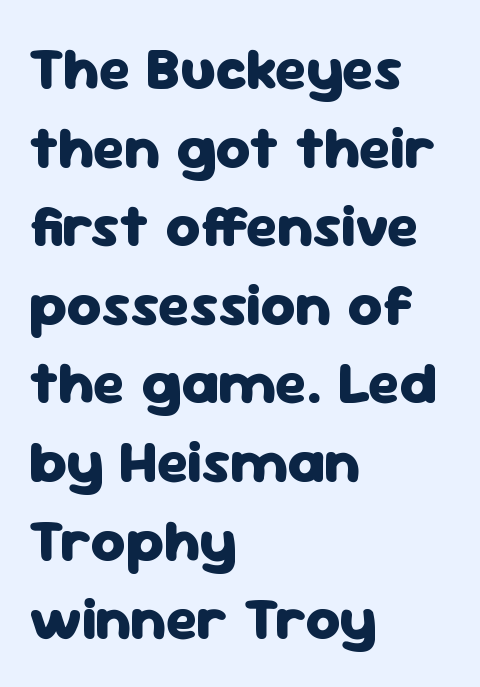
The image shows 60 px heavy sans-serif type, upright; set left-aligned, normal line spacing (1.31x), normal letter spacing, not underlined; low stroke contrast and a medium x-height.
